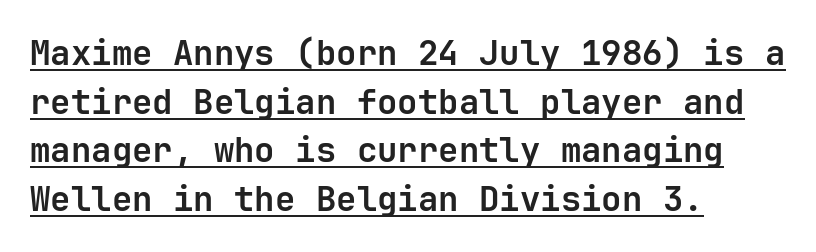
The image shows 34 px bold sans-serif type, upright, monospaced; set left-aligned, normal line spacing (1.43x), normal letter spacing, underlined; low stroke contrast and a medium x-height.
